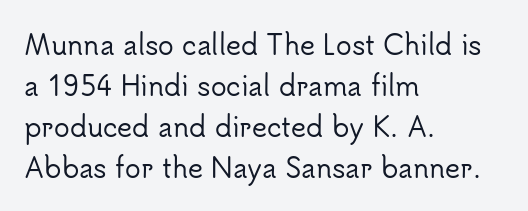
Q: Is the text italic (slanted)? A: No, it is upright.
Q: Is the text underlined? A: No.
Q: How is the paragraph aligned? A: Left-aligned.
Q: Is the spacing between letters normal or unusually wide? A: Normal.
Q: Is the spacing between lines tight, normal or loose? A: Normal.
